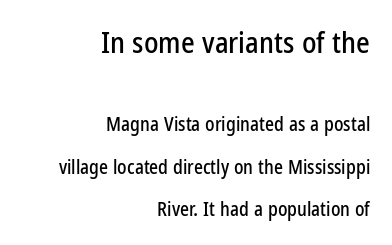
Q: Is the text italic (slanted)? A: No, it is upright.
Q: Is the typeface a serif or a sans-serif typeface? A: Sans-serif.
Q: Is the text underlined? A: No.
Q: How is the paragraph aligned? A: Right-aligned.
Q: Is the spacing between letters normal or unusually wide? A: Normal.
Q: Is the spacing between lines tight, normal or loose? A: Loose.
Q: Which block of text is set in a larger size, the first (top) or the second (bottom)? A: The first (top) one.
Q: Width (condensed, normal, or wide)? A: Condensed.
Q: Stroke contrast? A: Low.
Q: x-height? A: Medium.
Q: Monospaced? A: No.
